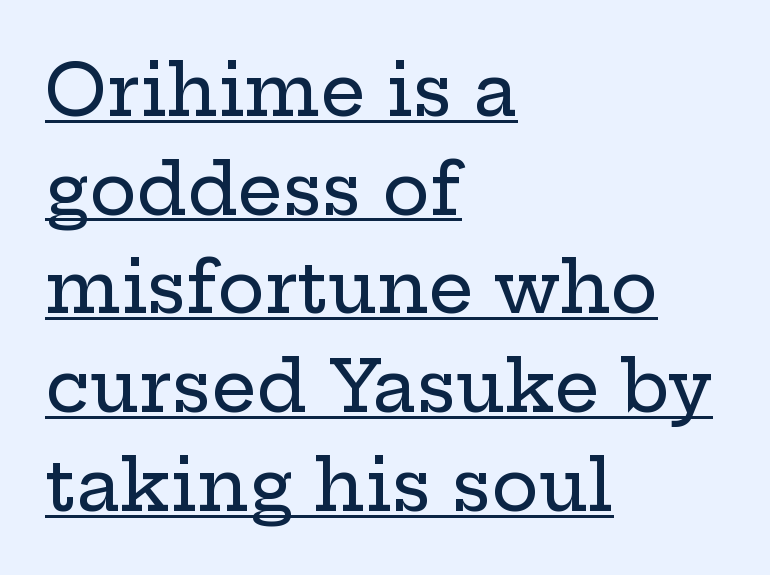
Regarding serifs, this sample has them. You can tell it's not italic because the verticals are truly vertical. The sample's only ornament is a line tracing under the words. The text block is weighted toward the left margin, trailing off unevenly rightward. Leading matches the norm, producing a regular column.
